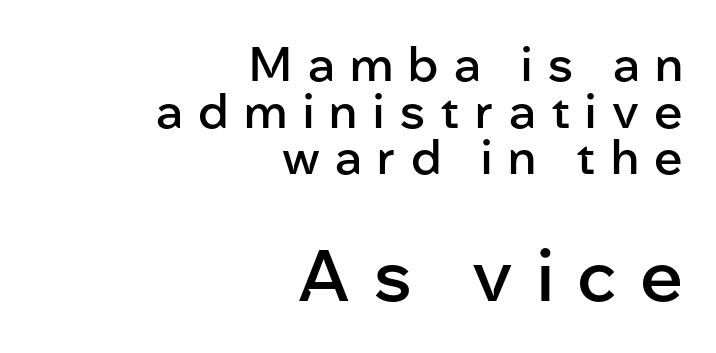
Q: Is the text bold? A: Semi-bold.
Q: Is the text italic (slanted)? A: No, it is upright.
Q: Is the typeface a serif or a sans-serif typeface? A: Sans-serif.
Q: Is the text underlined? A: No.
Q: How is the paragraph aligned? A: Right-aligned.
Q: Is the spacing between letters normal or unusually wide? A: Unusually wide.
Q: Is the spacing between lines tight, normal or loose? A: Tight.
Q: Which block of text is set in a larger size, the first (top) or the second (bottom)? A: The second (bottom) one.
Q: Width (condensed, normal, or wide)? A: Normal.
Q: Stroke contrast? A: Low.
Q: x-height? A: Medium.
Q: Monospaced? A: No.
